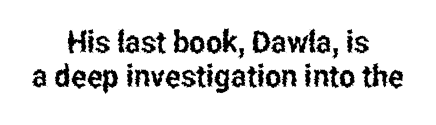
Each letter keeps its own natural width here, so spacing adapts to shape. Glyph-to-glyph distance matches everyday printed text. No italicization has been applied; the sample stays upright. A sans-serif font was chosen for this passage.
